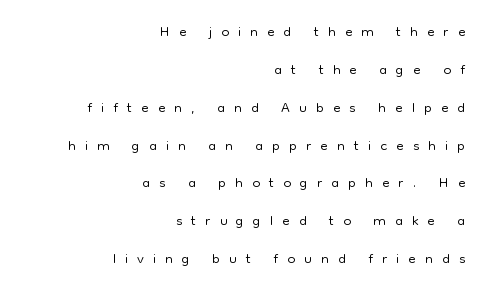
Q: Is the text bold? A: No.
Q: Is the text italic (slanted)? A: No, it is upright.
Q: Is the text underlined? A: No.
Q: How is the paragraph aligned? A: Right-aligned.
Q: Is the spacing between letters normal or unusually wide? A: Unusually wide.
